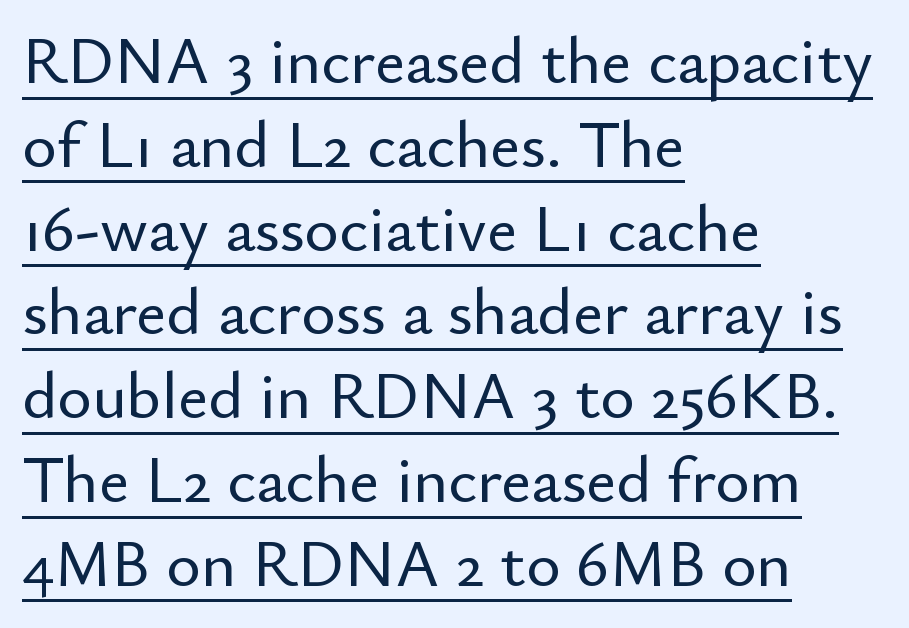
Q: Is the text italic (slanted)? A: No, it is upright.
Q: Is the typeface a serif or a sans-serif typeface? A: Sans-serif.
Q: Is the text underlined? A: Yes.
Q: How is the paragraph aligned? A: Left-aligned.
Q: Is the spacing between letters normal or unusually wide? A: Normal.
Q: Is the spacing between lines tight, normal or loose? A: Normal.
Q: Width (condensed, normal, or wide)? A: Normal.
Q: Stroke contrast? A: Low.
Q: x-height? A: Small.
Q: Monospaced? A: No.
